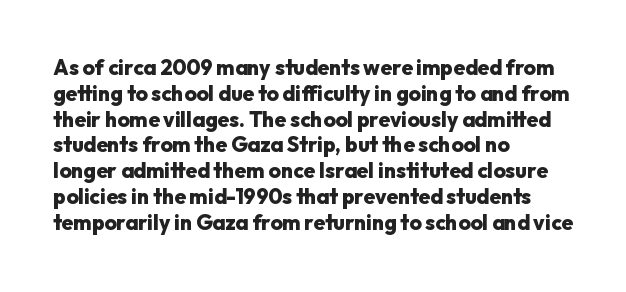
{"italic": "no", "bold": "yes", "underline": "no", "align": "left", "line_spacing_ratio": 1.23, "letter_spacing": "normal", "letter_spacing_em": 0.0, "glyph_px": 21}
